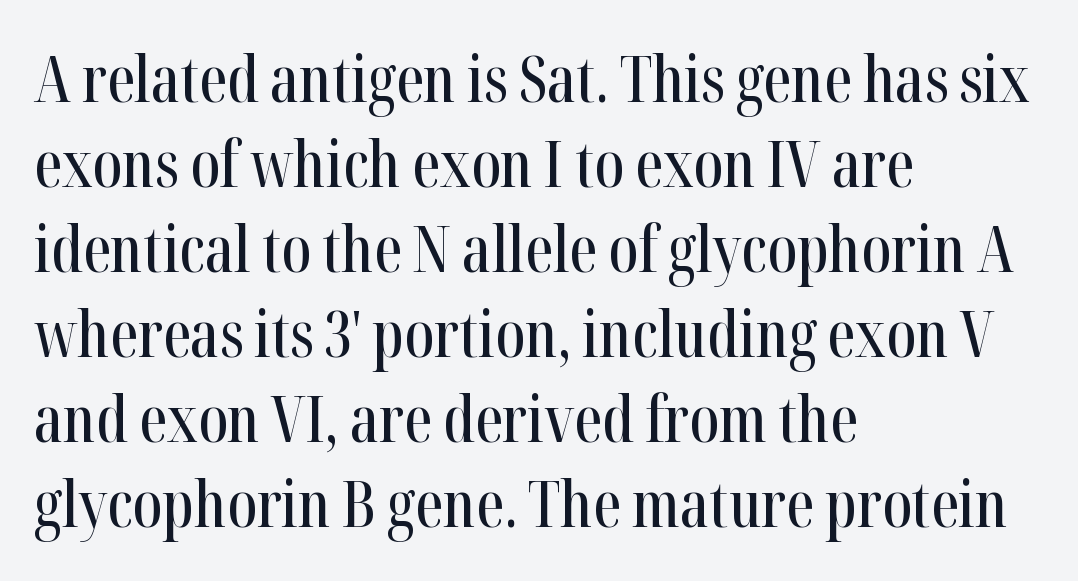
The image shows 63 px condensed serif type, upright; set left-aligned, normal line spacing (1.35x), normal letter spacing, not underlined; high stroke contrast and a medium x-height.
